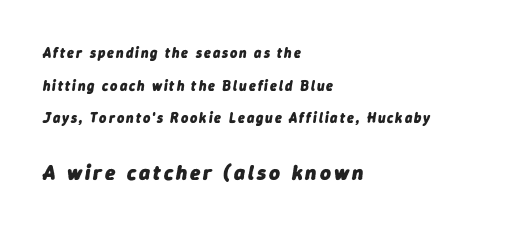
The image shows 21 px bold type, italic (leaning right); set left-aligned, loose line spacing (2.33x), not underlined; the second (bottom) block is 1.5x larger.
